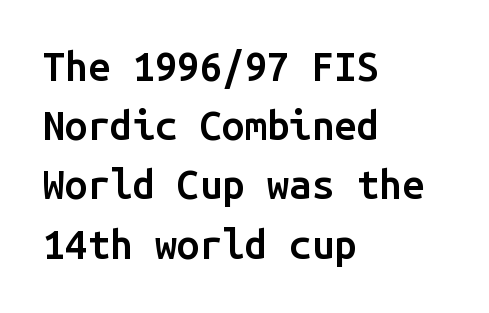
This rendering features lettering with no underline. Regular leading. Serif or sans? Sans — the stroke terminals are bare. Tracking value appears to be zero — textbook default spacing. The face used here is monospaced, like something from a code editor.
